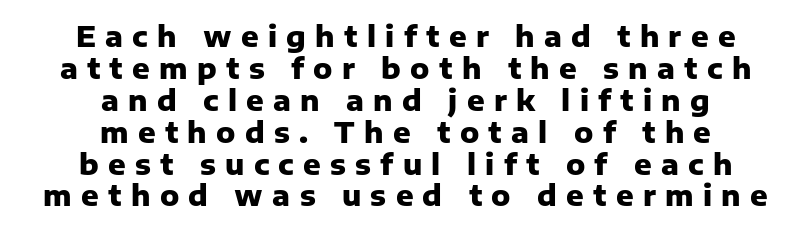
The image shows 29 px heavy sans-serif type, upright; set centered, tight line spacing (1.1x), unusually wide letter spacing (+0.32 em), not underlined; low stroke contrast and a medium x-height.
